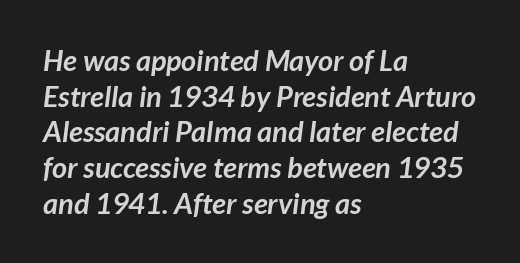
The rendering anchors every line to the left-hand side. The rendering uses natural spacing where letterforms have individual widths. Examine the stroke ends and you'll find no serifs. Has an underline been added? It has not. This is heavy type, rendered in bold. The gaps between neighbouring characters are ordinary and unremarkable.
